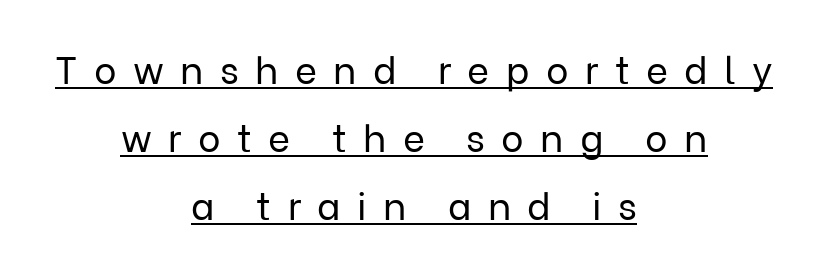
Q: Is the text bold? A: No.
Q: Is the text italic (slanted)? A: No, it is upright.
Q: Is the typeface a serif or a sans-serif typeface? A: Sans-serif.
Q: Is the text underlined? A: Yes.
Q: How is the paragraph aligned? A: Centered.
Q: Is the spacing between letters normal or unusually wide? A: Unusually wide.
Q: Width (condensed, normal, or wide)? A: Normal.
Q: Stroke contrast? A: Low.
Q: x-height? A: Medium.
Q: Monospaced? A: No.
